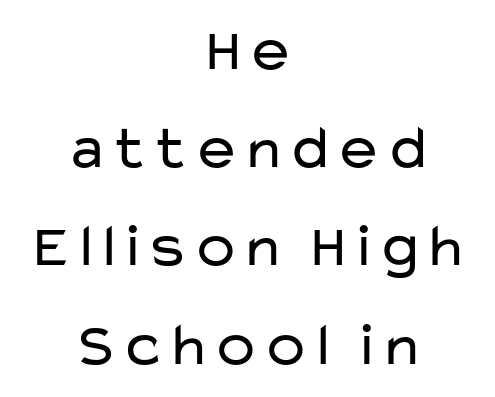
Q: Is the text bold? A: No.
Q: Is the text italic (slanted)? A: No, it is upright.
Q: Is the typeface a serif or a sans-serif typeface? A: Sans-serif.
Q: Is the text underlined? A: No.
Q: How is the paragraph aligned? A: Centered.
Q: Is the spacing between letters normal or unusually wide? A: Normal.
Q: Is the spacing between lines tight, normal or loose? A: Normal.
Q: Width (condensed, normal, or wide)? A: Wide.
Q: Stroke contrast? A: Low.
Q: x-height? A: Medium.
Q: Monospaced? A: No.
